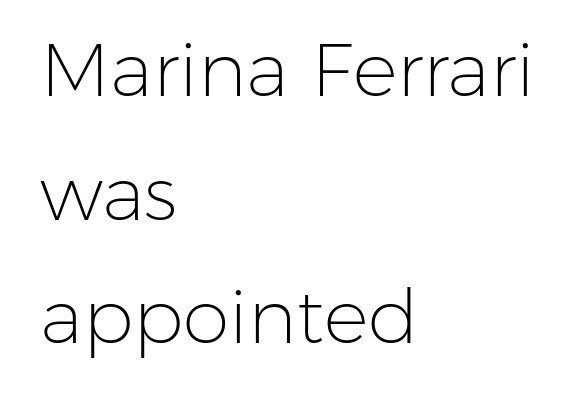
{"serif": "no", "italic": "no", "bold": "no", "weight": "light", "width": "normal", "stroke_contrast": "low", "x_height": "medium", "monospaced": "no", "underline": "no", "align": "left", "line_spacing": "normal", "line_spacing_ratio": 1.65, "letter_spacing": "normal", "letter_spacing_em": 0.0, "glyph_px": 75}
